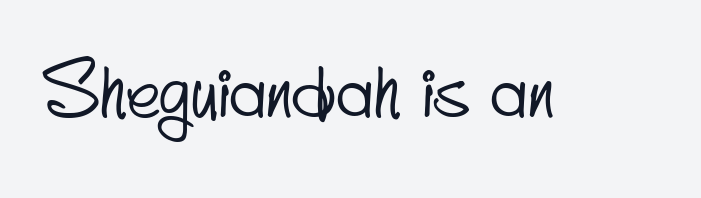
Varying glyph widths throughout — classic text-font behaviour. Unmarked baselines from the first word to the last. Observe the absence of serifs on each vertical stroke in this sample. The gaps between neighbouring characters are ordinary and unremarkable.
